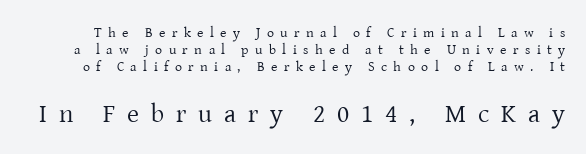
You could only call the tracking loose — the letters float apart. The more generous point size was reserved for the lower chunk. Each row of text sits above clean, open space. Compared with a typical body face, this is equally light or lighter still. This is the regular roman posture of the typeface.
